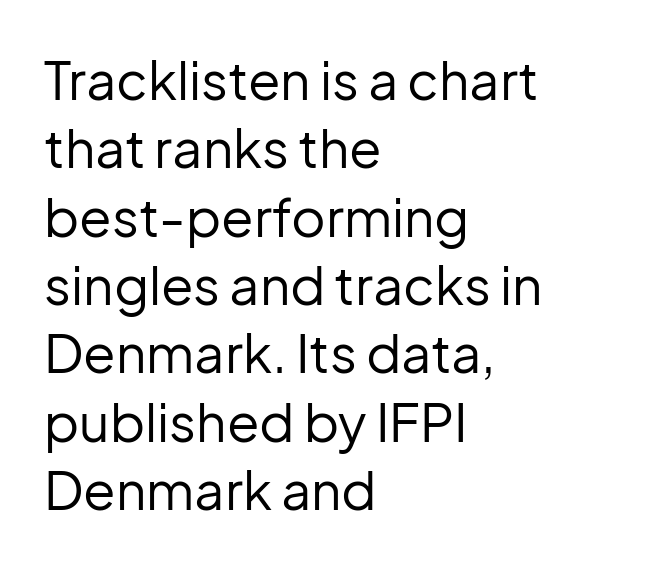
Unlike italic type, these characters show no tilt at all. Nope, no serifs anywhere on these letters. The space directly below the letters is spotless. Spacing verdict: proportional, widths tailored to each character.
